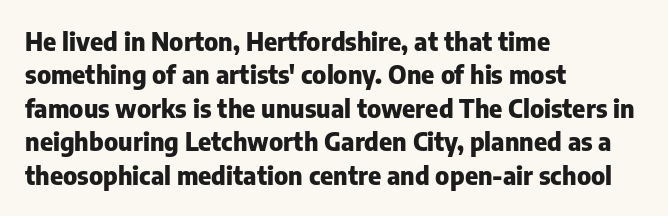
{"italic": "no", "bold": "yes", "underline": "no", "align": "left", "line_spacing": "normal", "line_spacing_ratio": 1.34, "letter_spacing": "normal", "letter_spacing_em": 0.0, "glyph_px": 25}
